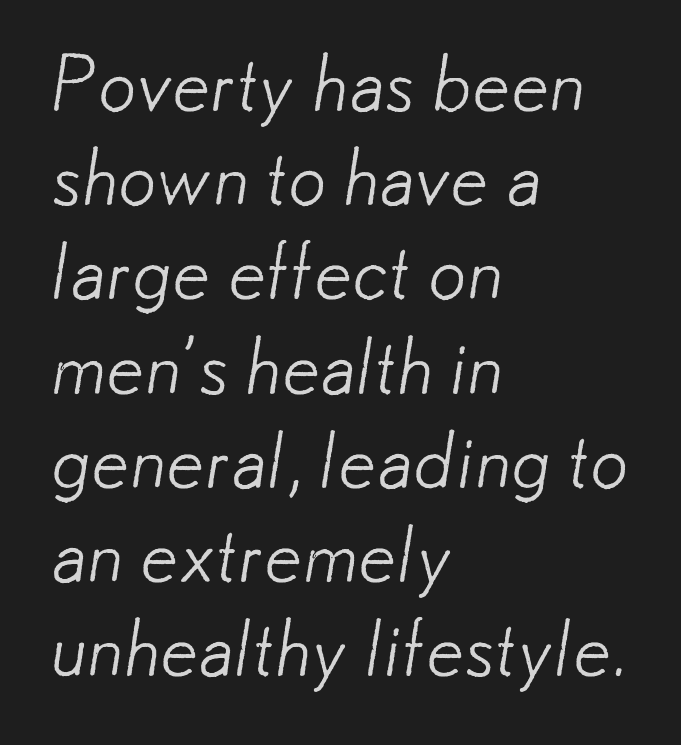
The image shows 76 px light sans-serif type; set left-aligned, line spacing 1.24x, normal letter spacing, not underlined; low stroke contrast and a small x-height.
